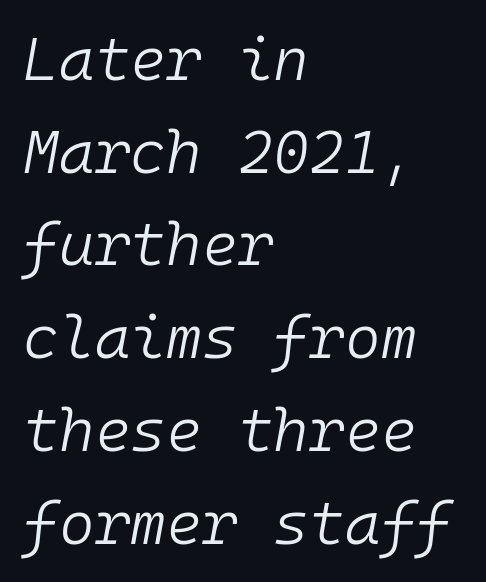
An italicized treatment has been applied to the whole sample. Is the letter spacing exaggerated? No — it looks like the ordinary default. Which margin do the lines hug? The left one — the right edge is uneven. The letters march in equal steps, a hallmark of fixed-pitch type. Stroke thickness stays within the range of a standard reading face or lighter. Does the leading feel generous? No, just average.
